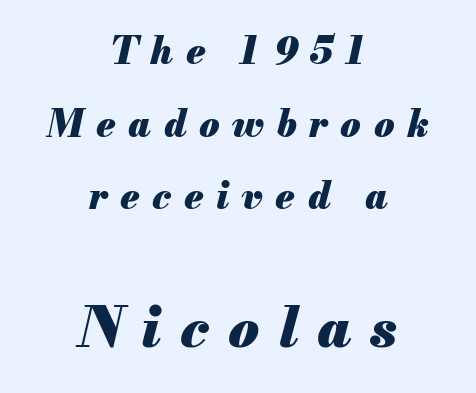
The image shows 56 px heavy type, italic (leaning right); set centered, loose line spacing (1.96x), unusually wide letter spacing (+0.34 em), not underlined; the second (bottom) block is 1.51x larger; medium stroke contrast and a small x-height.
